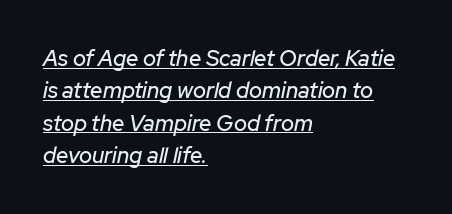
Q: Is the text italic (slanted)? A: Yes, it leans right by about 12 degrees.
Q: Is the text underlined? A: Yes.
Q: How is the paragraph aligned? A: Left-aligned.
Q: Is the spacing between letters normal or unusually wide? A: Normal.
Q: Is the spacing between lines tight, normal or loose? A: Normal.
